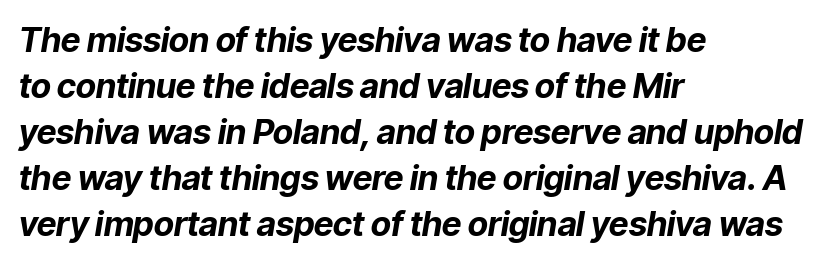
The image shows 34 px bold type, italic (leaning right); set left-aligned, normal line spacing (1.35x), normal letter spacing, not underlined; low stroke contrast and a medium x-height.
